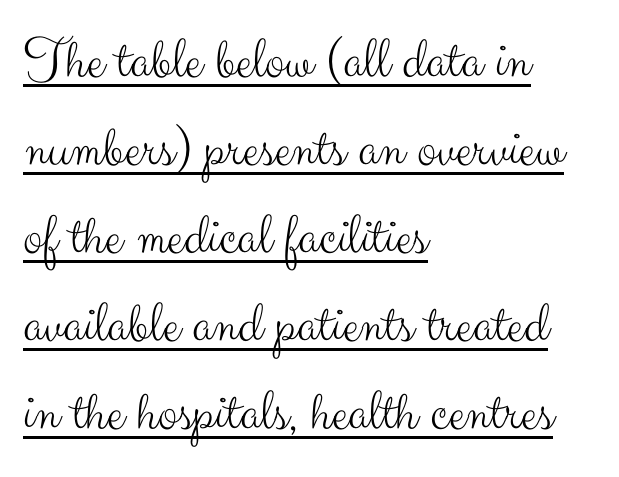
The image shows 59 px light sans-serif type; set left-aligned, normal line spacing (1.49x), normal letter spacing, underlined; medium stroke contrast and a small x-height.
